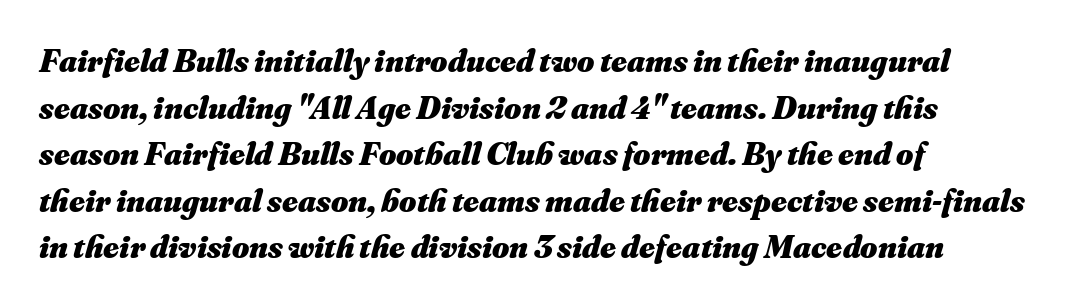
The image shows 33 px heavy type, italic (leaning right); set left-aligned, normal line spacing (1.41x), normal letter spacing, not underlined; medium stroke contrast and a small x-height.
